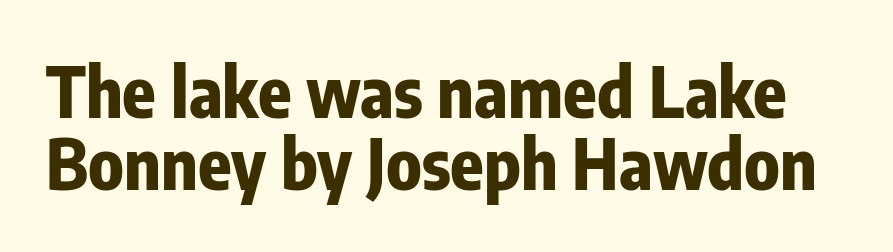
No feet cap the strokes, marking this as sans-serif type. How are the letters spaced? Ordinarily, with no added tracking. Do the letters lean? They stand straight. Here the designer chose a conventional face with non-uniform glyph widths. Weight: bold.
